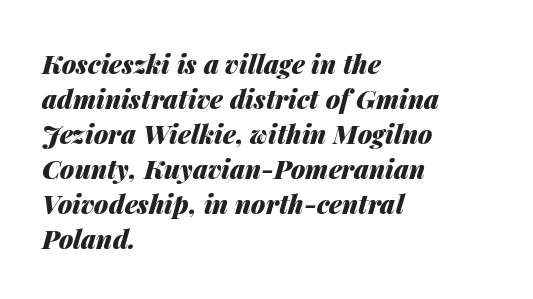
Q: Is the text bold? A: Yes.
Q: Is the text italic (slanted)? A: Yes, it leans right by about 14 degrees.
Q: Is the text underlined? A: No.
Q: How is the paragraph aligned? A: Left-aligned.
Q: Is the spacing between letters normal or unusually wide? A: Normal.
Q: Is the spacing between lines tight, normal or loose? A: Normal.
